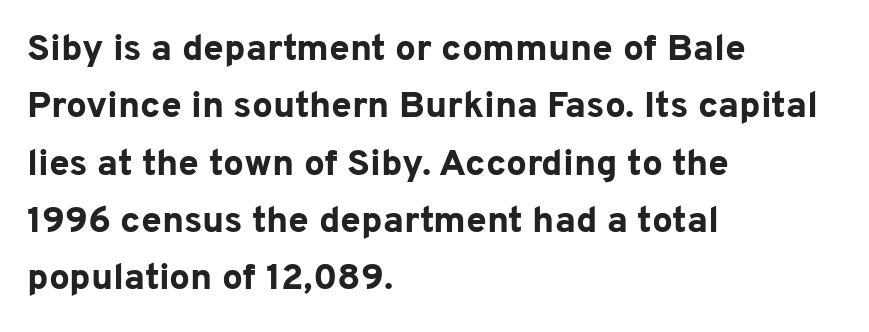
Clear beneath every line of the passage. Proportional: the letters do not fall into vertical columns. How are the letters spaced? Ordinarily, with no added tracking. Does the copy run flush right? No — it runs flush left.
